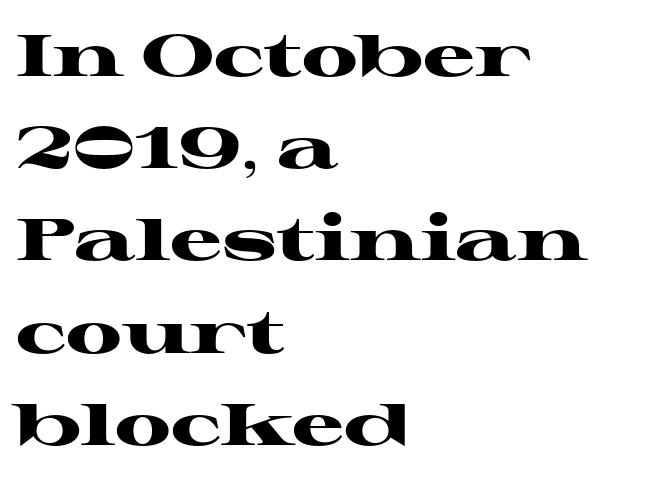
Q: Is the text bold? A: Yes.
Q: Is the text italic (slanted)? A: No, it is upright.
Q: Is the typeface a serif or a sans-serif typeface? A: Serif.
Q: Is the text underlined? A: No.
Q: How is the paragraph aligned? A: Left-aligned.
Q: Is the spacing between letters normal or unusually wide? A: Normal.
Q: Is the spacing between lines tight, normal or loose? A: Normal.
Q: Width (condensed, normal, or wide)? A: Wide.
Q: Stroke contrast? A: High.
Q: x-height? A: Medium.
Q: Monospaced? A: No.
